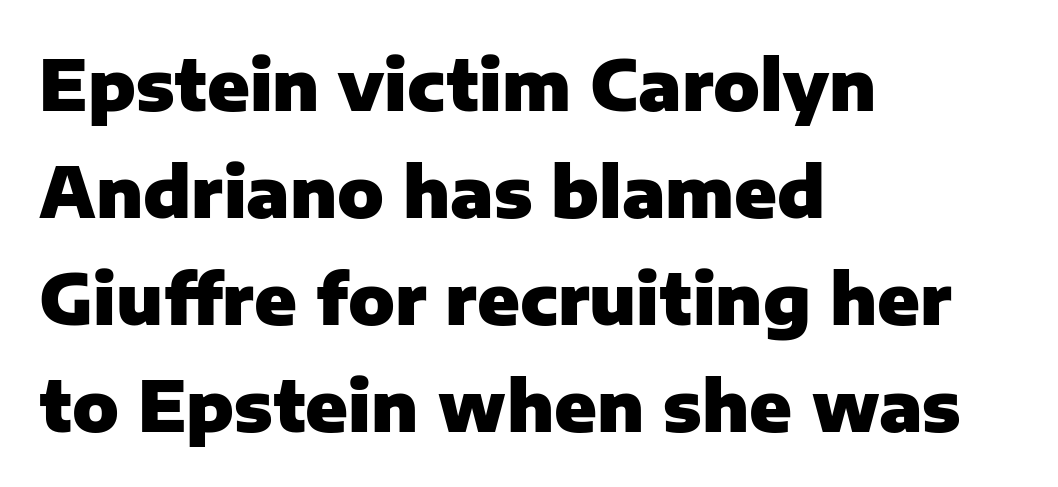
{"serif": "no", "italic": "no", "bold": "yes", "weight": "heavy", "width": "normal", "stroke_contrast": "low", "x_height": "medium", "monospaced": "no", "underline": "no", "align": "left", "line_spacing": "normal", "line_spacing_ratio": 1.55, "letter_spacing": "normal", "letter_spacing_em": 0.0, "glyph_px": 69}
